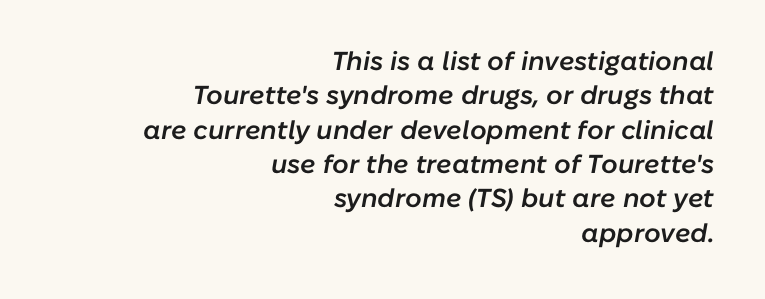
Tracking value appears to be zero — textbook default spacing. This rendering features lettering with no underline. Stroke thickness is moderately raised; the sample reads as semibold. An italicized treatment has been applied to the whole sample.
